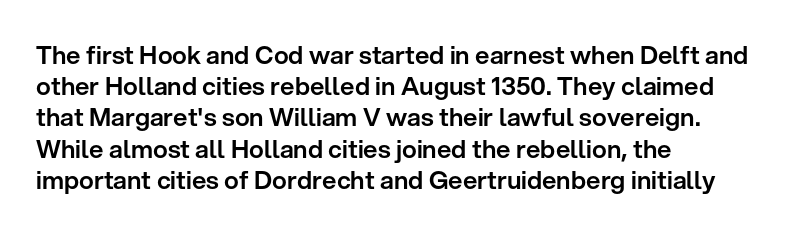
The image shows 25 px text type, upright; set left-aligned, normal line spacing (1.25x), normal letter spacing, not underlined.
